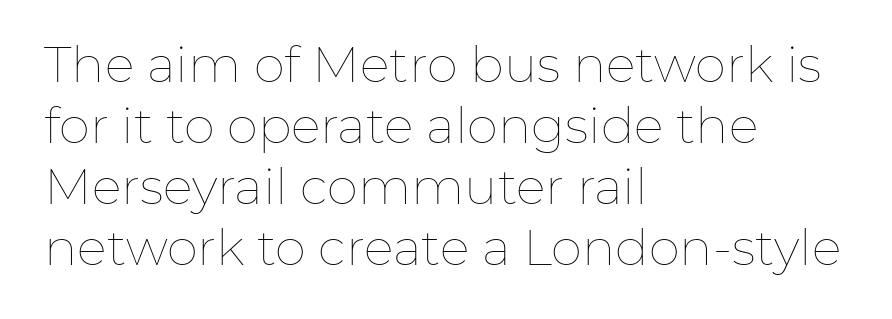
{"italic": "no", "bold": "no", "weight": "thin", "width": "normal", "stroke_contrast": "low", "x_height": "medium", "monospaced": "no", "underline": "no", "align": "left", "line_spacing_ratio": 1.22, "letter_spacing": "normal", "letter_spacing_em": 0.0, "glyph_px": 50}
